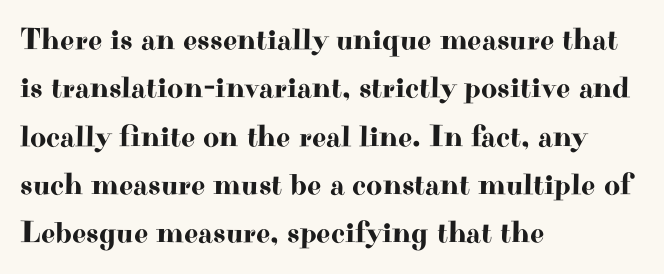
{"serif": "yes", "italic": "no", "width": "wide", "stroke_contrast": "high", "x_height": "small", "monospaced": "no", "underline": "no", "align": "left", "line_spacing": "normal", "line_spacing_ratio": 1.56, "letter_spacing": "normal", "letter_spacing_em": 0.0, "glyph_px": 31}
